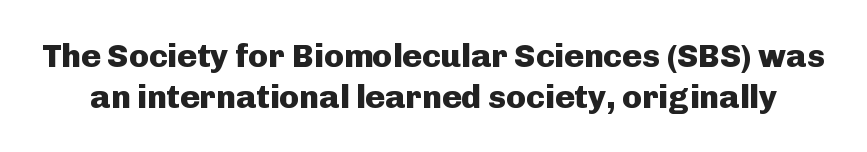
The image shows 33 px heavy sans-serif type, upright; set line spacing 1.24x, normal letter spacing, not underlined; low stroke contrast and a medium x-height.
